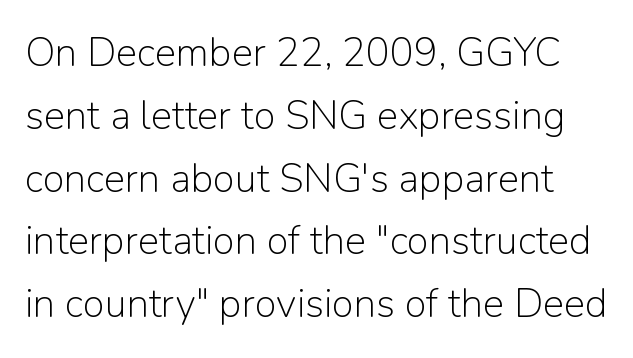
{"serif": "no", "italic": "no", "bold": "no", "weight": "light", "width": "normal", "stroke_contrast": "low", "x_height": "medium", "monospaced": "no", "underline": "no", "line_spacing": "normal", "line_spacing_ratio": 1.57, "letter_spacing": "normal", "letter_spacing_em": 0.0, "glyph_px": 40}
